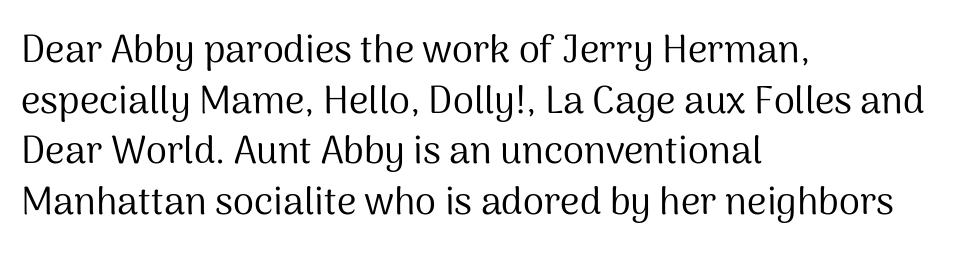
Q: Is the text bold? A: No.
Q: Is the text italic (slanted)? A: No, it is upright.
Q: Is the typeface a serif or a sans-serif typeface? A: Sans-serif.
Q: Is the text underlined? A: No.
Q: How is the paragraph aligned? A: Left-aligned.
Q: Is the spacing between letters normal or unusually wide? A: Normal.
Q: Is the spacing between lines tight, normal or loose? A: Normal.
Q: Width (condensed, normal, or wide)? A: Normal.
Q: Stroke contrast? A: Medium.
Q: x-height? A: Medium.
Q: Monospaced? A: No.
